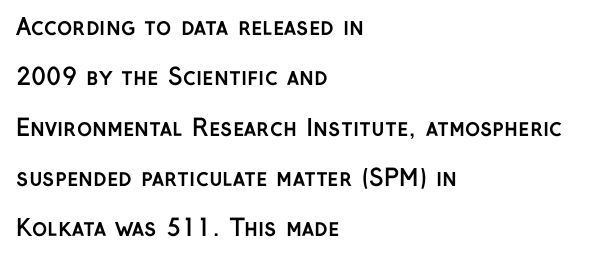
Nobody drew a line under any word here. A great deal of white space separates one row of letters from the next. Spacing between characters is what you'd get straight out of the box. Posture: straight, roman, zero tilt. The rendering anchors every line to the left-hand side.
